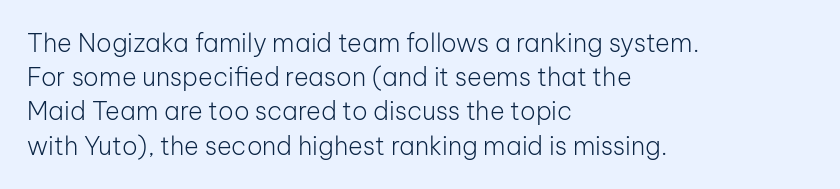
The area under the type is left untouched. A roman cut, with each character standing at attention. Observe the ordinary spacing: letters are neighbours, not strangers. Notice how the passage keeps a crisp vertical edge on the left only.
